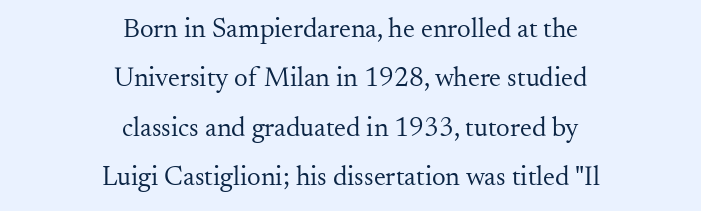
{"italic": "no", "bold": "no", "underline": "no", "align": "center", "line_spacing_ratio": 1.83, "letter_spacing": "normal", "letter_spacing_em": 0.0, "glyph_px": 27}
